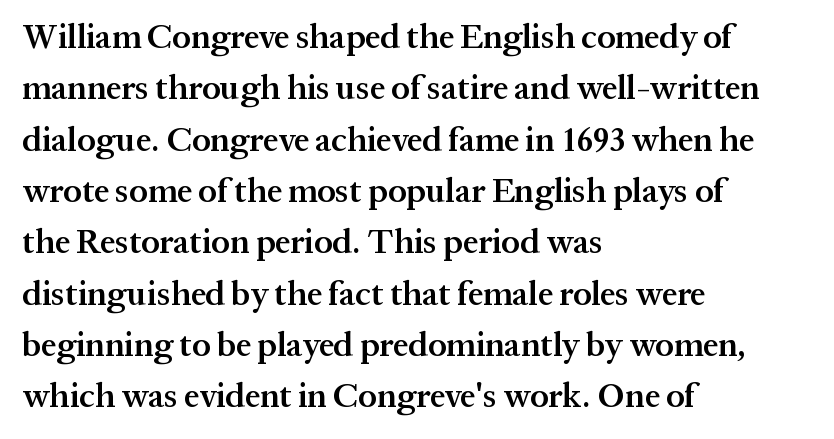
{"serif": "yes", "italic": "no", "bold": "semi", "weight": "semibold", "width": "normal", "stroke_contrast": "medium", "x_height": "medium", "monospaced": "no", "underline": "no", "align": "left", "line_spacing": "normal", "line_spacing_ratio": 1.51, "letter_spacing": "normal", "letter_spacing_em": 0.0, "glyph_px": 34}
